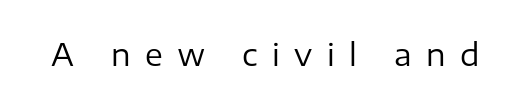
The image shows 30 px regular-weight sans-serif type, upright; set unusually wide letter spacing (+0.48 em), not underlined; low stroke contrast and a medium x-height.
